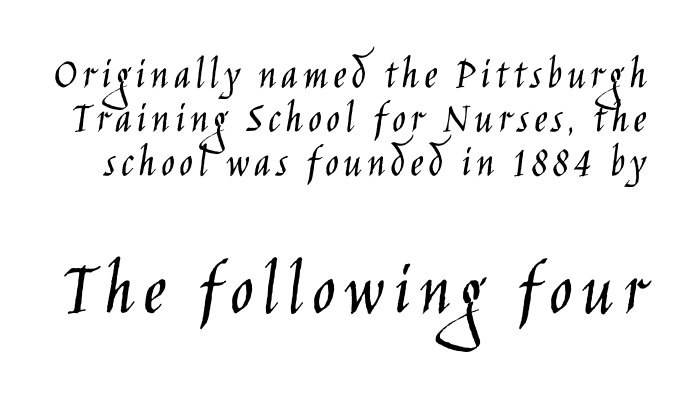
Q: Is the text bold? A: No.
Q: Is the text italic (slanted)? A: Yes.
Q: Is the typeface a serif or a sans-serif typeface? A: Sans-serif.
Q: Is the text underlined? A: No.
Q: Is the spacing between lines tight, normal or loose? A: Tight.
Q: Which block of text is set in a larger size, the first (top) or the second (bottom)? A: The second (bottom) one.
Q: Width (condensed, normal, or wide)? A: Condensed.
Q: Stroke contrast? A: Low.
Q: x-height? A: Large.
Q: Monospaced? A: No.
